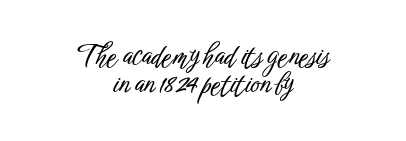
The image shows 28 px condensed sans-serif type; set centered, tight line spacing (0.99x), normal letter spacing, not underlined; low stroke contrast and a medium x-height.
